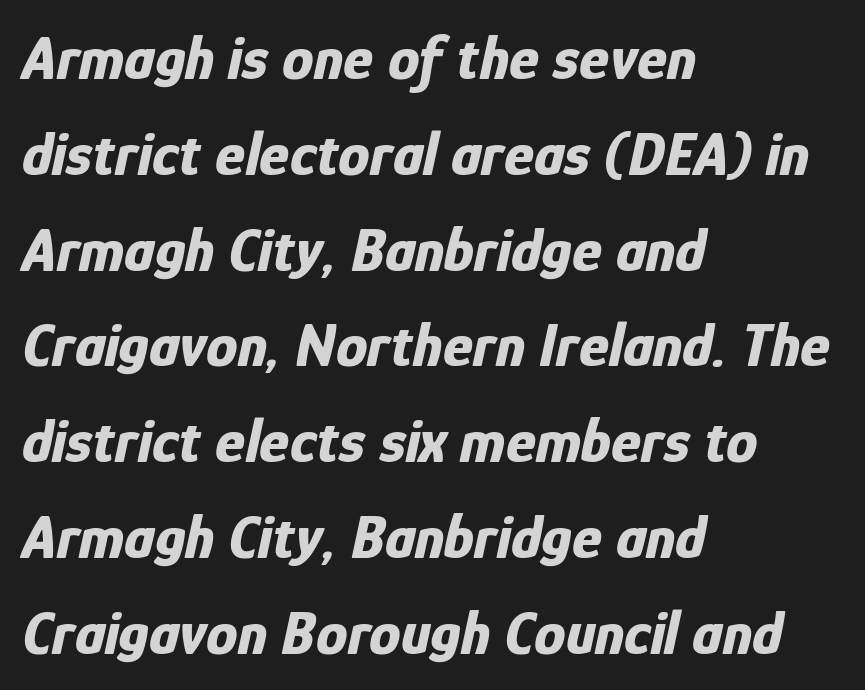
The image shows 63 px bold, condensed type, italic (leaning right); set left-aligned, normal line spacing (1.52x), normal letter spacing, not underlined; low stroke contrast and a medium x-height.
